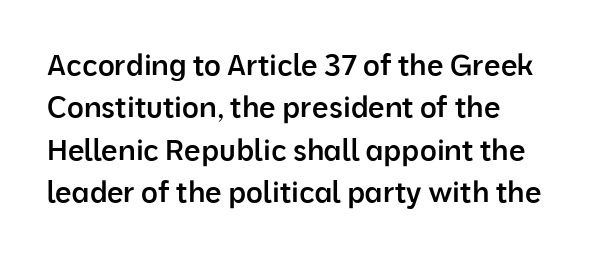
Honestly, the letter spacing is just normal — you wouldn't notice it. Bare-footed words on every line. How would I describe the line gaps? Plain and ordinary. The letters carry no serifs — their stems end cleanly without finishing strokes. Tall strokes in this sample are plumb rather than angled.
